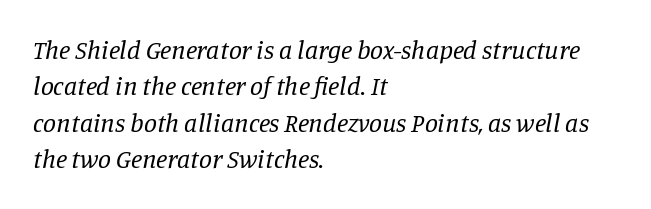
{"italic": "yes", "lean": "right", "slant_degrees": 11, "bold": "no", "underline": "no", "align": "left", "line_spacing": "normal", "line_spacing_ratio": 1.4, "letter_spacing": "normal", "letter_spacing_em": 0.0, "glyph_px": 26}
